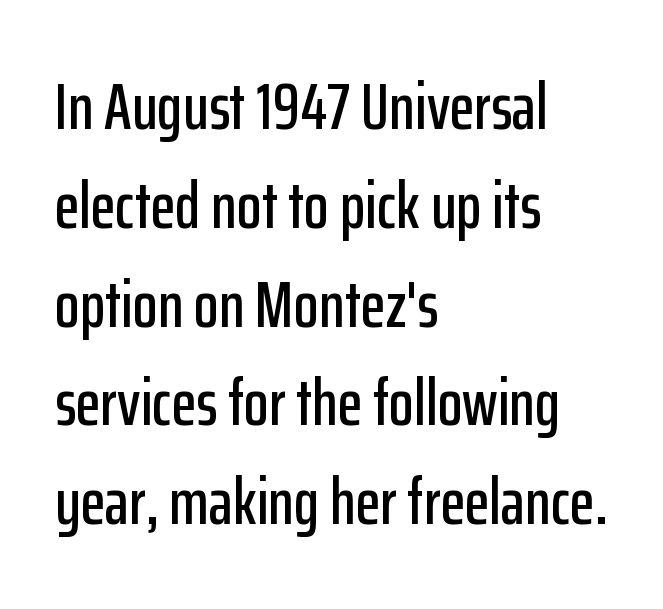
{"serif": "no", "italic": "no", "width": "condensed", "stroke_contrast": "low", "x_height": "medium", "monospaced": "no", "underline": "no", "align": "left", "line_spacing": "normal", "line_spacing_ratio": 1.52, "letter_spacing": "normal", "letter_spacing_em": 0.0, "glyph_px": 65}
